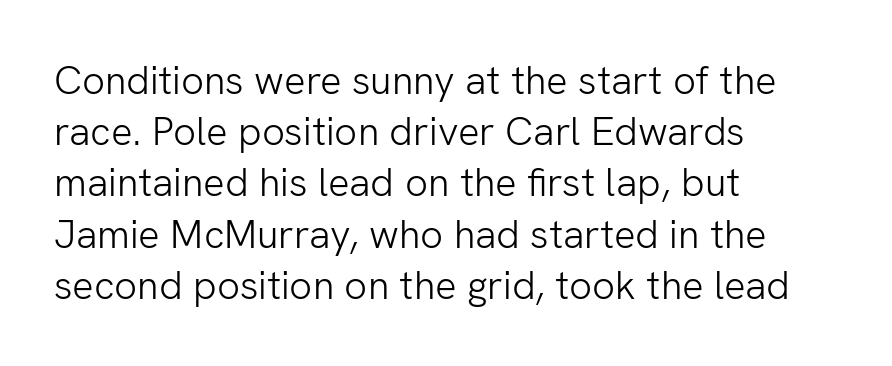
{"serif": "no", "italic": "no", "bold": "no", "weight": "light", "width": "normal", "stroke_contrast": "low", "x_height": "medium", "monospaced": "no", "underline": "no", "align": "left", "line_spacing": "normal", "line_spacing_ratio": 1.28, "letter_spacing": "normal", "letter_spacing_em": 0.0, "glyph_px": 40}
